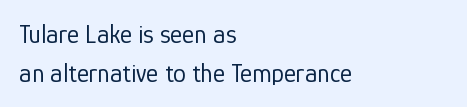
Q: Is the text bold? A: No.
Q: Is the text italic (slanted)? A: No, it is upright.
Q: Is the text underlined? A: No.
Q: How is the paragraph aligned? A: Left-aligned.
Q: Is the spacing between letters normal or unusually wide? A: Normal.
Q: Is the spacing between lines tight, normal or loose? A: Normal.
